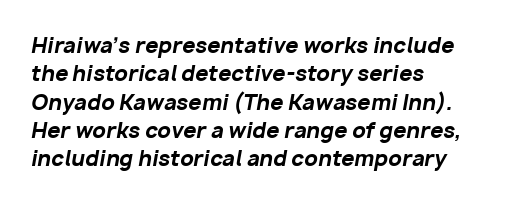
{"italic": "yes", "lean": "right", "slant_degrees": 10, "bold": "yes", "underline": "no", "align": "left", "line_spacing": "normal", "line_spacing_ratio": 1.35, "letter_spacing": "normal", "letter_spacing_em": 0.0, "glyph_px": 21}
